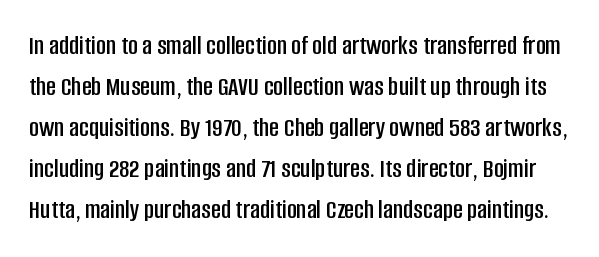
The rendering keeps characters at their native spacing. The lines sit at an ordinary, default distance from one another. The space directly below the letters is spotless. The typography opts for an upright posture over an oblique one.
